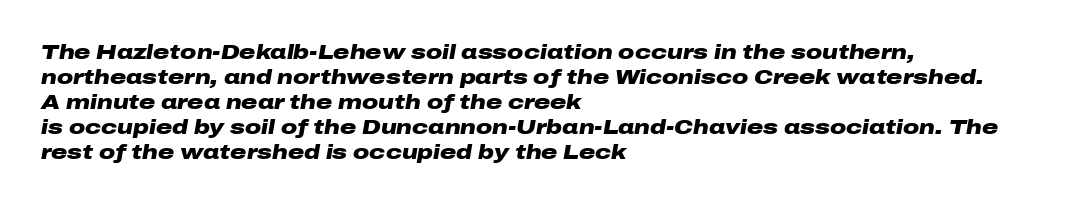
The whole block is typeset with a tilt. In terms of weight, the rendering is a true, heavy bold. Is the block centered? No — it sits flush against the left margin. Standard letterfit; no display-style spreading of the glyphs. Bare-footed words on every line.
